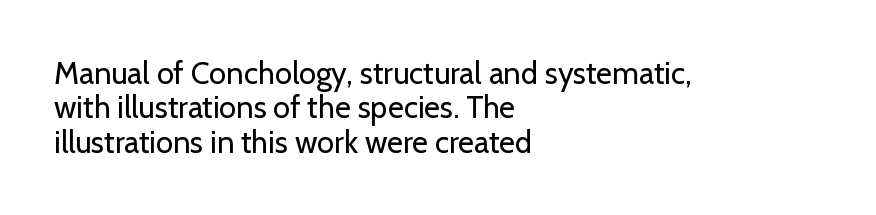
The image shows 31 px regular-weight sans-serif type, upright; set left-aligned, tight line spacing (1.11x), normal letter spacing, not underlined; low stroke contrast and a medium x-height.
